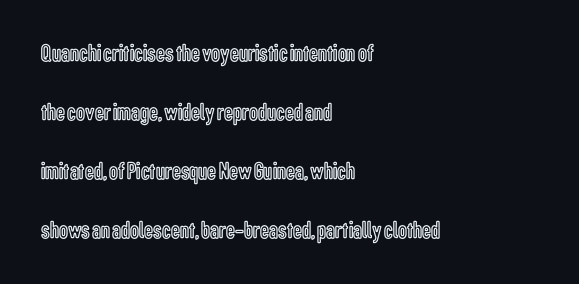
{"italic": "no", "underline": "no", "align": "left", "line_spacing": "loose", "line_spacing_ratio": 2.36, "letter_spacing": "normal", "letter_spacing_em": 0.0, "glyph_px": 25}
